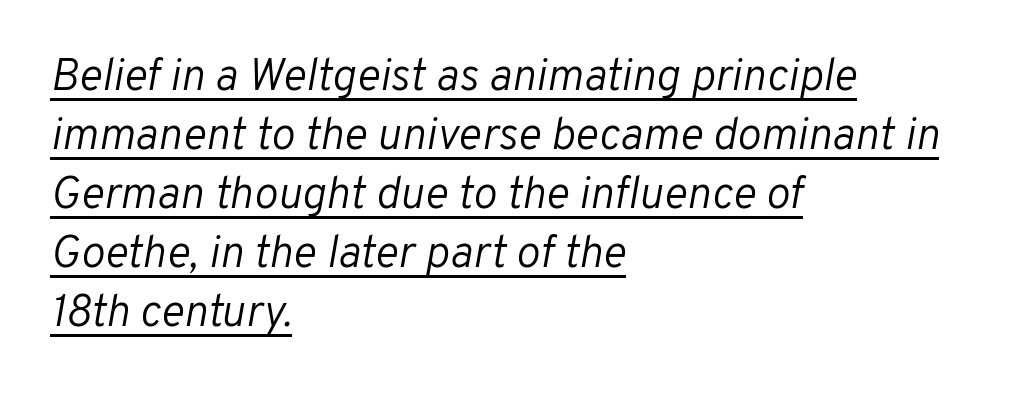
No letter is thick-stroked: the sample isn't bold. All the whitespace from short lines collects on the right. Varying glyph widths throughout — classic text-font behaviour. Every word sits above its own underline. Quick note: italic. The vertical gap from one line to the next is medium.
